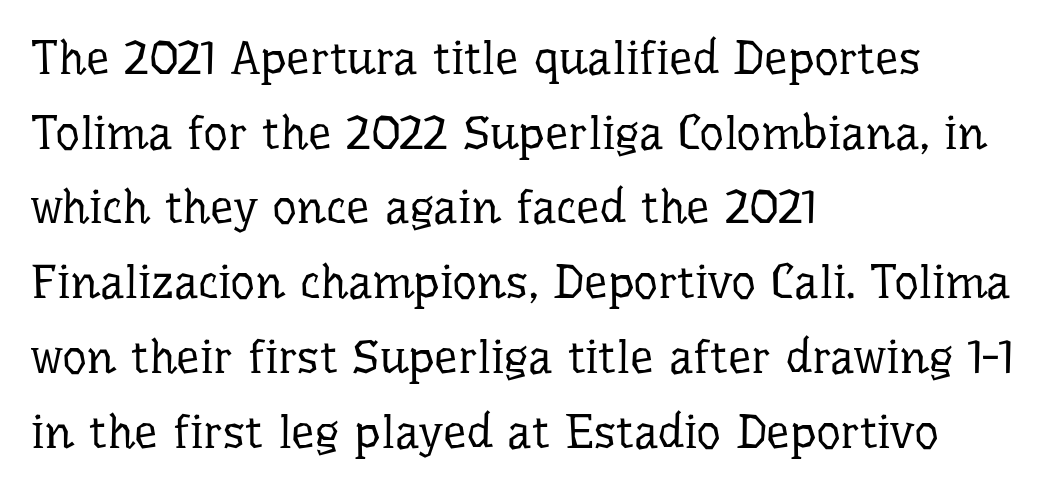
{"serif": "yes", "italic": "no", "bold": "no", "weight": "regular", "width": "normal", "stroke_contrast": "low", "x_height": "medium", "monospaced": "no", "underline": "no", "align": "left", "line_spacing": "normal", "line_spacing_ratio": 1.59, "letter_spacing": "normal", "letter_spacing_em": 0.0, "glyph_px": 47}
